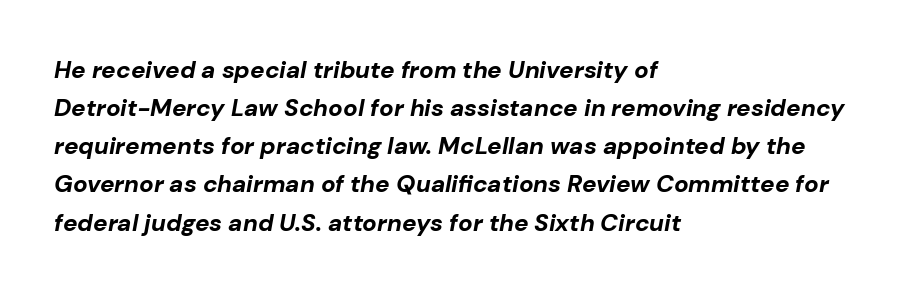
Q: Is the text bold? A: Yes.
Q: Is the text italic (slanted)? A: Yes, it leans right by about 10 degrees.
Q: Is the text underlined? A: No.
Q: How is the paragraph aligned? A: Left-aligned.
Q: Is the spacing between letters normal or unusually wide? A: Normal.
Q: Is the spacing between lines tight, normal or loose? A: Normal.
